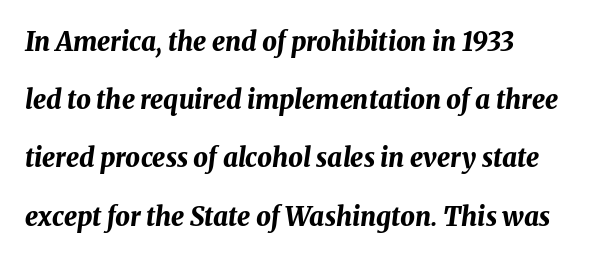
The image shows 26 px bold type, italic (leaning right); set left-aligned, loose line spacing (2.24x), normal letter spacing, not underlined.
